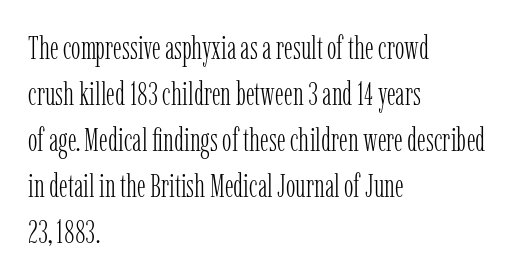
The image shows 32 px light, condensed serif type, upright; set left-aligned, normal line spacing (1.44x), normal letter spacing, not underlined; low stroke contrast and a medium x-height.
